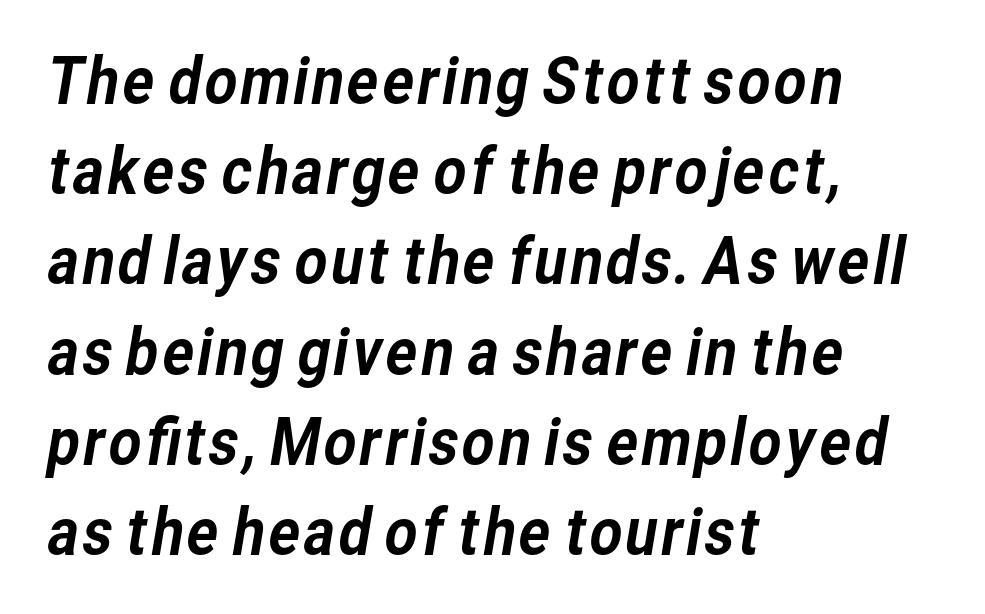
The image shows 64 px sans-serif type; set left-aligned, normal line spacing (1.41x), normal letter spacing, not underlined; low stroke contrast and a medium x-height.
